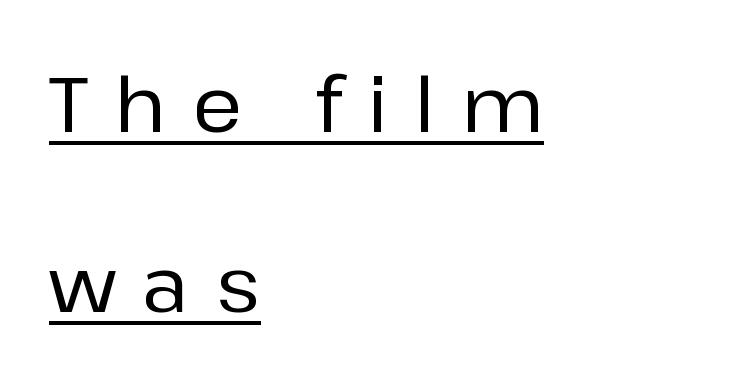
The image shows 77 px sans-serif type, upright; set left-aligned, loose line spacing (2.34x), unusually wide letter spacing (+0.34 em), underlined; low stroke contrast and a medium x-height.
